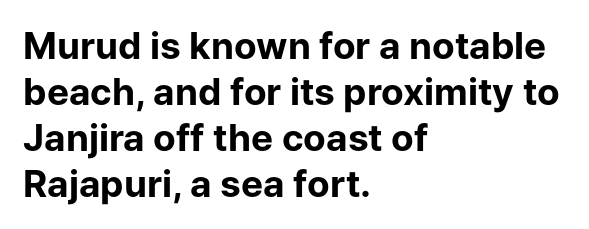
Q: Is the text bold? A: Yes.
Q: Is the text italic (slanted)? A: No, it is upright.
Q: Is the typeface a serif or a sans-serif typeface? A: Sans-serif.
Q: Is the text underlined? A: No.
Q: How is the paragraph aligned? A: Left-aligned.
Q: Is the spacing between letters normal or unusually wide? A: Normal.
Q: Width (condensed, normal, or wide)? A: Normal.
Q: Stroke contrast? A: Low.
Q: x-height? A: Medium.
Q: Monospaced? A: No.
